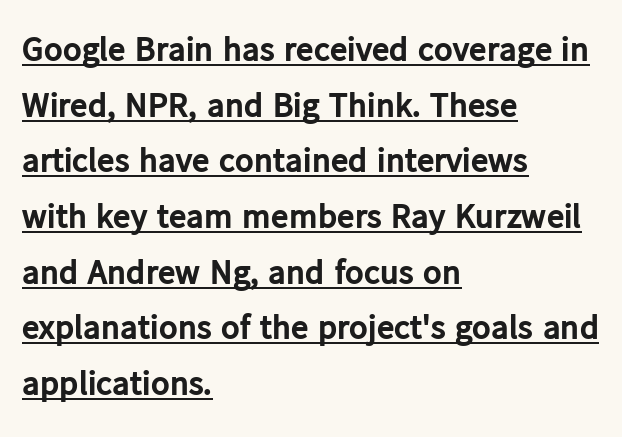
Each word holds together tightly as a unit, with standard inter-letter gaps. To sum up the face: it is a sans, with no serifs. Designer's note — italics off, roman on. Left-aligned paragraph, ragged on the right. Honestly, the underline is the first thing you notice here. One glance says typical: line gaps are just what's usual.
